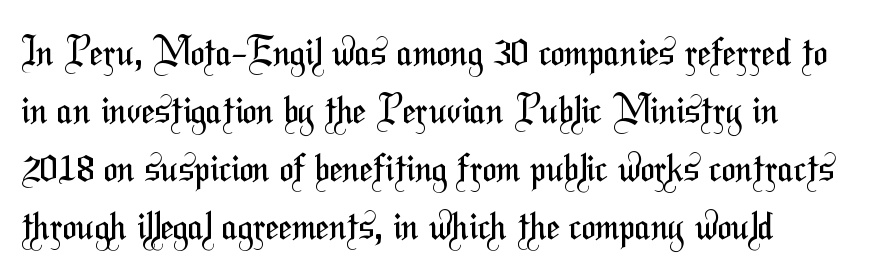
{"serif": "no", "bold": "no", "weight": "regular", "width": "condensed", "stroke_contrast": "medium", "x_height": "medium", "monospaced": "no", "underline": "no", "align": "left", "line_spacing": "normal", "line_spacing_ratio": 1.53, "letter_spacing": "normal", "letter_spacing_em": 0.0, "glyph_px": 38}
